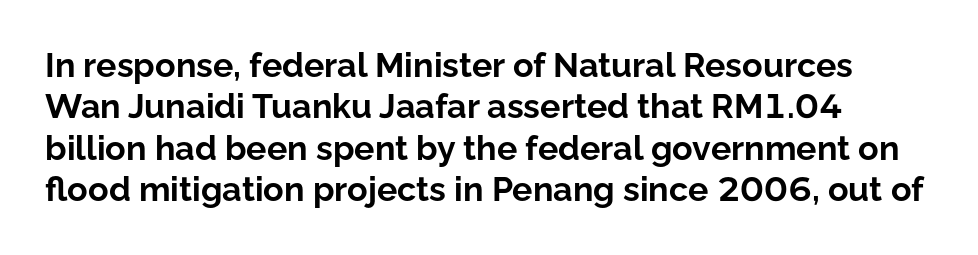
The lines are quadded left. It's the straight-up-and-down kind of type. Standard letterfit; no display-style spreading of the glyphs. On the weight axis this lands at bold, roughly 700. The letters advance in unequal steps, a hallmark of proportional type. Rule under the text: the space is simply empty.
